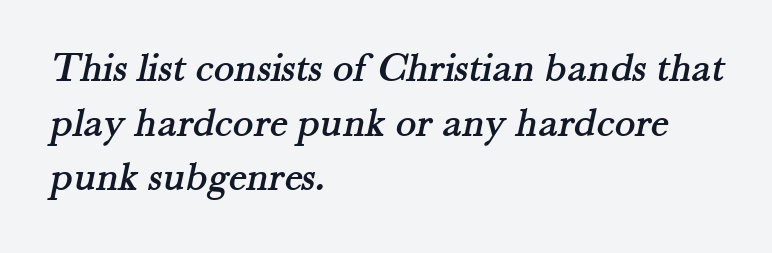
{"serif": "yes", "width": "normal", "stroke_contrast": "medium", "x_height": "small", "monospaced": "no", "underline": "no", "align": "left", "line_spacing": "normal", "line_spacing_ratio": 1.27, "letter_spacing": "normal", "letter_spacing_em": 0.0, "glyph_px": 43}
